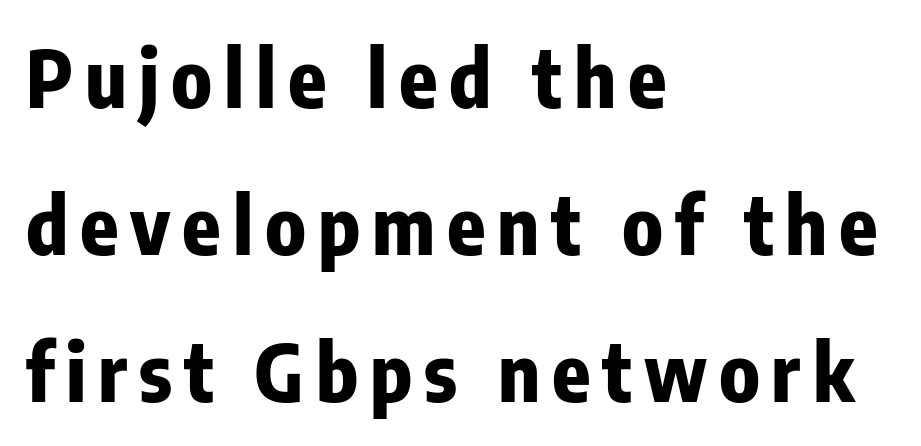
Upright lettering throughout. On the weight axis this lands at bold, roughly 700. Visually the block forms a straight wall on the left and a jagged coastline on the right. Is this a fixed-width face? No — the glyphs have proportional, varying widths. The type family on display is of the sans-serif kind.
